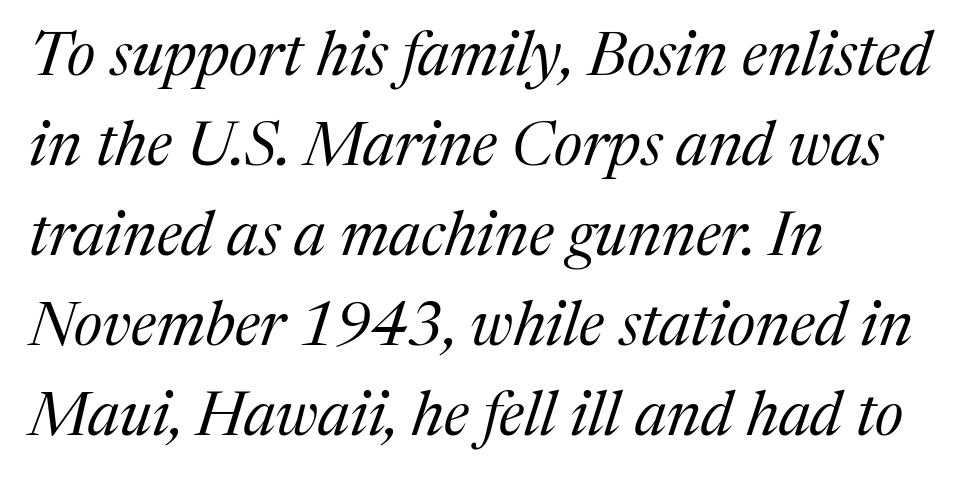
The image shows 62 px regular-weight serif type, italic (leaning right); set left-aligned, normal line spacing (1.45x), normal letter spacing, not underlined; medium stroke contrast and a medium x-height.
